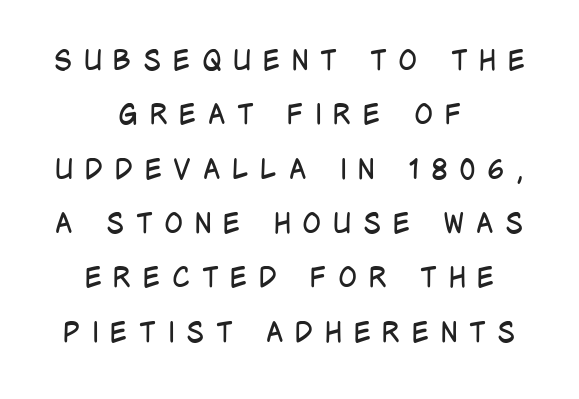
Q: Is the text bold? A: No.
Q: Is the text italic (slanted)? A: No, it is upright.
Q: Is the typeface a serif or a sans-serif typeface? A: Sans-serif.
Q: Is the text underlined? A: No.
Q: How is the paragraph aligned? A: Centered.
Q: Is the spacing between letters normal or unusually wide? A: Unusually wide.
Q: Is the spacing between lines tight, normal or loose? A: Loose.
Q: Width (condensed, normal, or wide)? A: Condensed.
Q: Stroke contrast? A: Low.
Q: x-height? A: Large.
Q: Monospaced? A: No.
